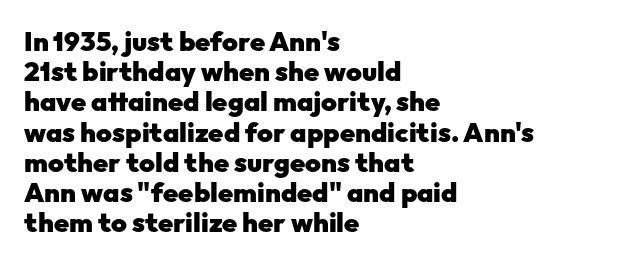
The image shows 27 px bold type, upright; set left-aligned, tight line spacing (1.12x), normal letter spacing, not underlined.
